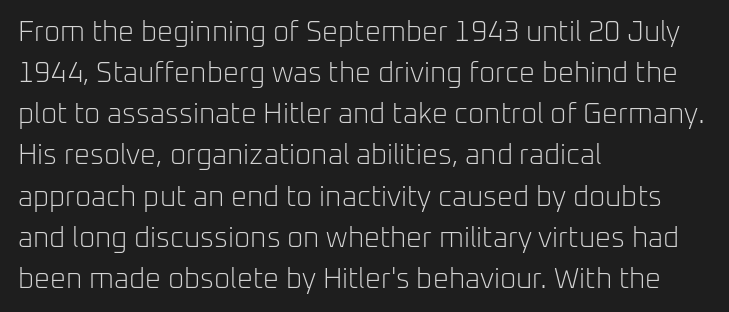
{"serif": "no", "italic": "no", "bold": "no", "weight": "light", "width": "normal", "stroke_contrast": "low", "x_height": "medium", "monospaced": "no", "underline": "no", "align": "left", "line_spacing": "normal", "line_spacing_ratio": 1.47, "letter_spacing": "normal", "letter_spacing_em": 0.0, "glyph_px": 28}
